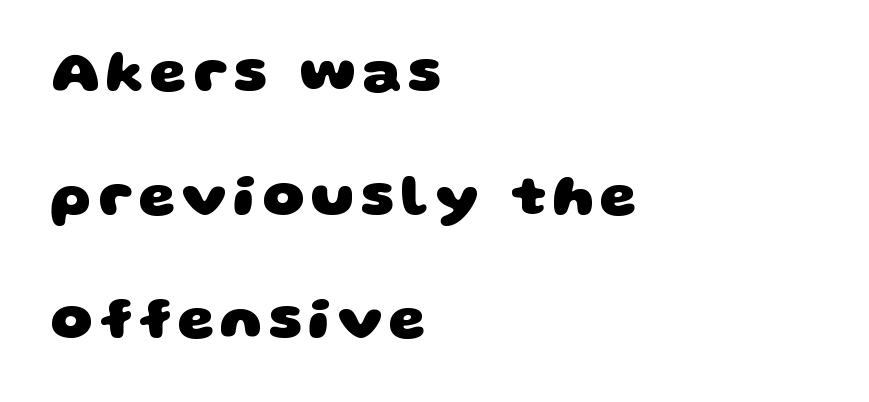
{"serif": "no", "bold": "yes", "weight": "heavy", "width": "wide", "stroke_contrast": "low", "x_height": "large", "monospaced": "no", "underline": "no", "align": "left", "line_spacing": "loose", "line_spacing_ratio": 2.13, "glyph_px": 58}
